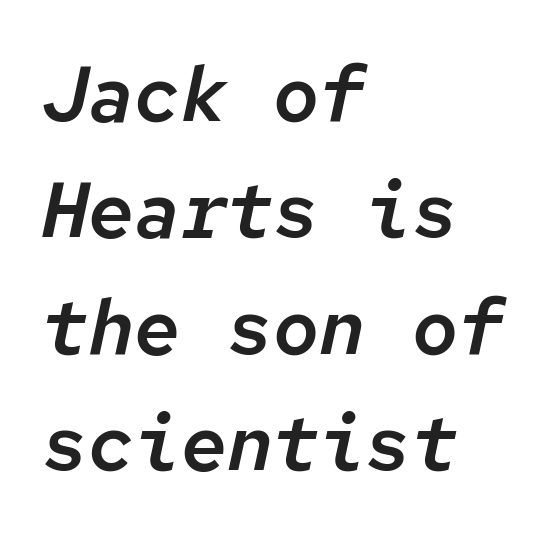
{"italic": "yes", "lean": "right", "slant_degrees": 12, "width": "normal", "stroke_contrast": "low", "x_height": "medium", "monospaced": "yes", "underline": "no", "align": "left", "line_spacing": "normal", "line_spacing_ratio": 1.51, "letter_spacing": "normal", "letter_spacing_em": 0.0, "glyph_px": 77}
